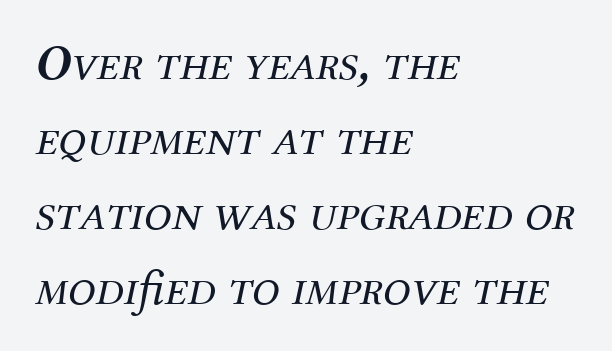
The image shows 50 px regular-weight serif type, italic (leaning right); set left-aligned, normal line spacing (1.5x), normal letter spacing, not underlined; medium stroke contrast and a medium x-height.
